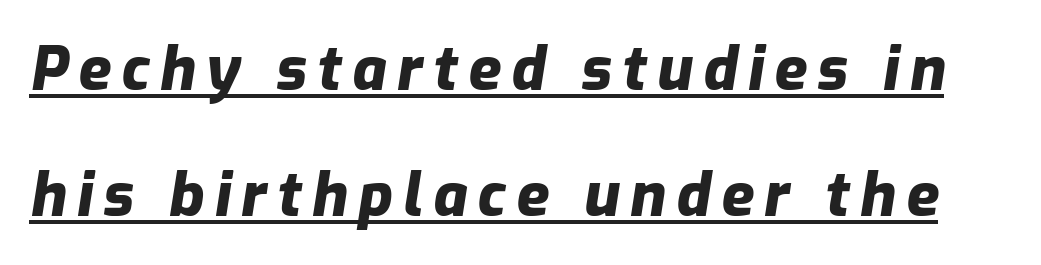
{"italic": "yes", "lean": "right", "slant_degrees": 9, "bold": "yes", "weight": "heavy", "width": "normal", "stroke_contrast": "low", "x_height": "medium", "monospaced": "no", "underline": "yes", "line_spacing": "loose", "line_spacing_ratio": 2.1, "glyph_px": 60}
